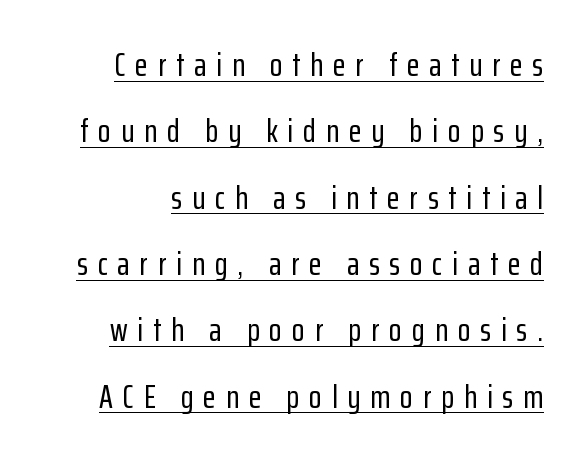
Q: Is the text italic (slanted)? A: No, it is upright.
Q: Is the typeface a serif or a sans-serif typeface? A: Sans-serif.
Q: Is the text underlined? A: Yes.
Q: How is the paragraph aligned? A: Right-aligned.
Q: Is the spacing between letters normal or unusually wide? A: Unusually wide.
Q: Is the spacing between lines tight, normal or loose? A: Loose.
Q: Width (condensed, normal, or wide)? A: Condensed.
Q: Stroke contrast? A: Low.
Q: x-height? A: Medium.
Q: Monospaced? A: No.
